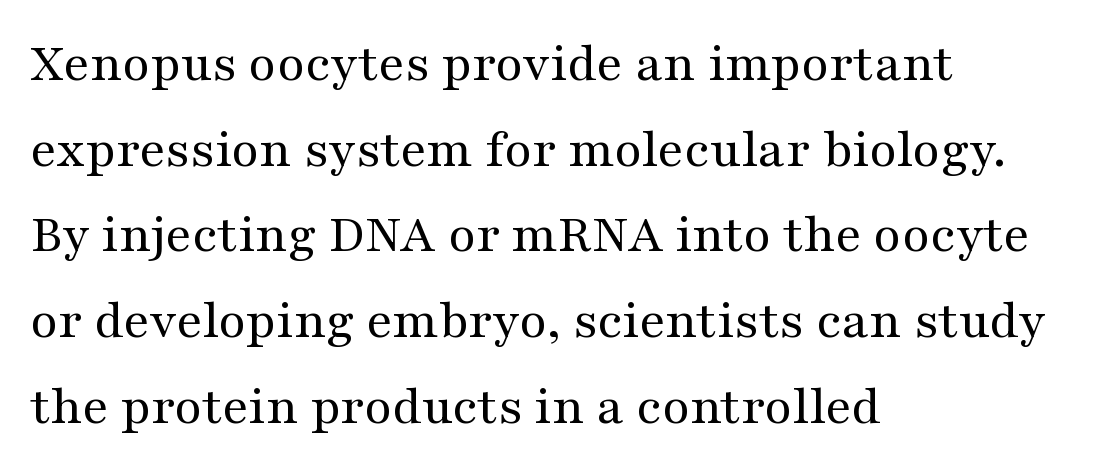
{"serif": "yes", "italic": "no", "bold": "no", "weight": "regular", "width": "wide", "stroke_contrast": "medium", "x_height": "medium", "monospaced": "no", "underline": "no", "align": "left", "line_spacing": "normal", "line_spacing_ratio": 1.53, "letter_spacing": "normal", "letter_spacing_em": 0.0, "glyph_px": 56}
